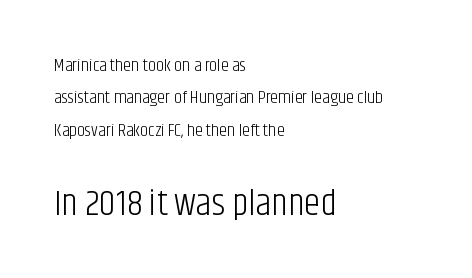
The image shows 37 px light, condensed sans-serif type, upright; set left-aligned, line spacing 1.8x, normal letter spacing, not underlined; the second (bottom) block is 2.06x larger; low stroke contrast and a large x-height.
